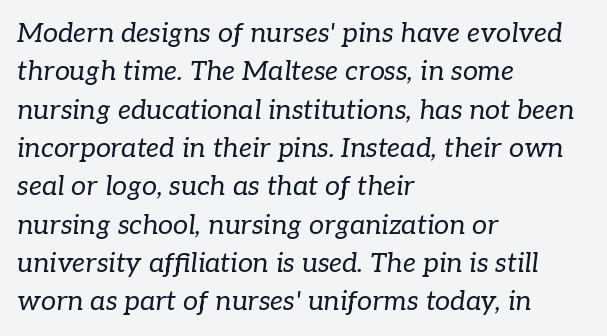
{"italic": "yes", "lean": "right", "slant_degrees": 7, "bold": "no", "underline": "no", "align": "left", "line_spacing": "normal", "line_spacing_ratio": 1.42, "letter_spacing": "normal", "letter_spacing_em": 0.0, "glyph_px": 27}
